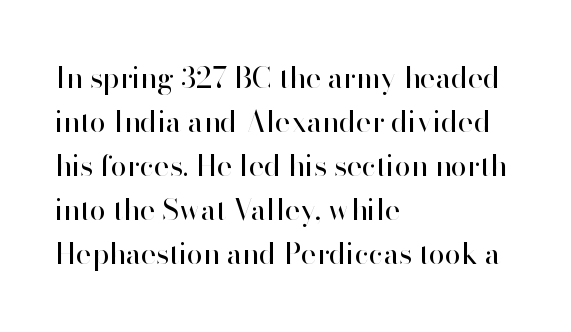
It's the straight-up-and-down kind of type. This sample has the flowing, uneven cadence of proportional lettering. This rendering employs a face without finishing strokes, i.e., a sans-serif. The designer left line spacing at the default. Unmarked baselines from the first word to the last.
